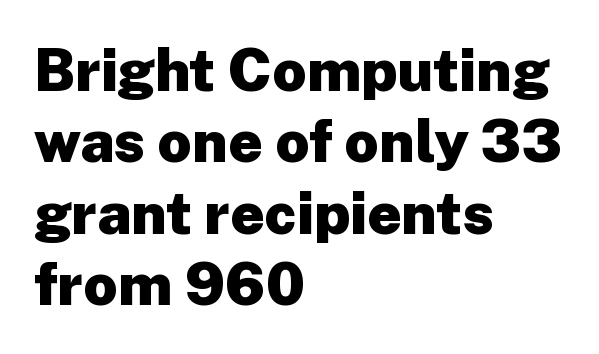
Q: Is the text bold? A: Yes.
Q: Is the text italic (slanted)? A: No, it is upright.
Q: Is the typeface a serif or a sans-serif typeface? A: Sans-serif.
Q: Is the text underlined? A: No.
Q: How is the paragraph aligned? A: Left-aligned.
Q: Is the spacing between letters normal or unusually wide? A: Normal.
Q: Width (condensed, normal, or wide)? A: Normal.
Q: Stroke contrast? A: Low.
Q: x-height? A: Medium.
Q: Monospaced? A: No.
